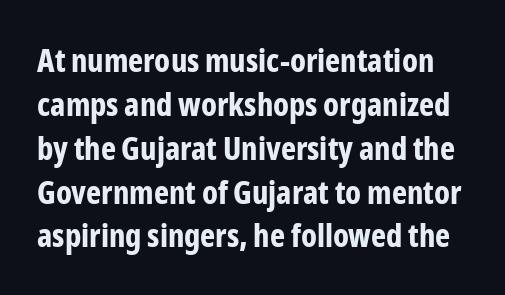
The image shows 32 px bold, condensed sans-serif type, upright; set normal line spacing (1.37x), normal letter spacing, not underlined; low stroke contrast and a medium x-height.
